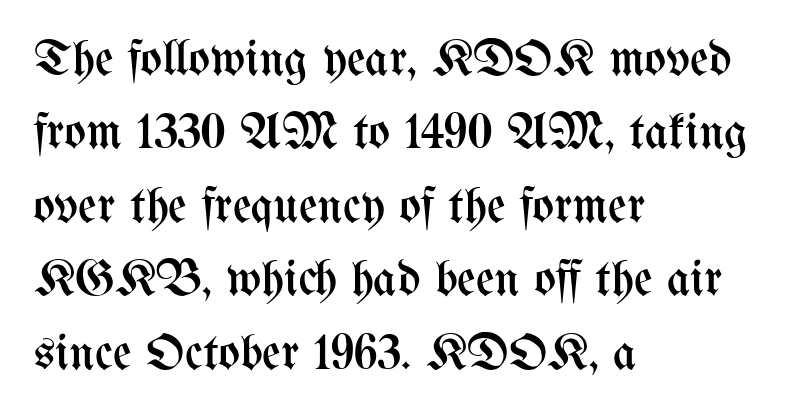
{"italic": "no", "bold": "no", "weight": "regular", "width": "condensed", "stroke_contrast": "medium", "x_height": "medium", "monospaced": "no", "underline": "no", "align": "left", "line_spacing": "normal", "line_spacing_ratio": 1.44, "letter_spacing": "normal", "letter_spacing_em": 0.0, "glyph_px": 51}
